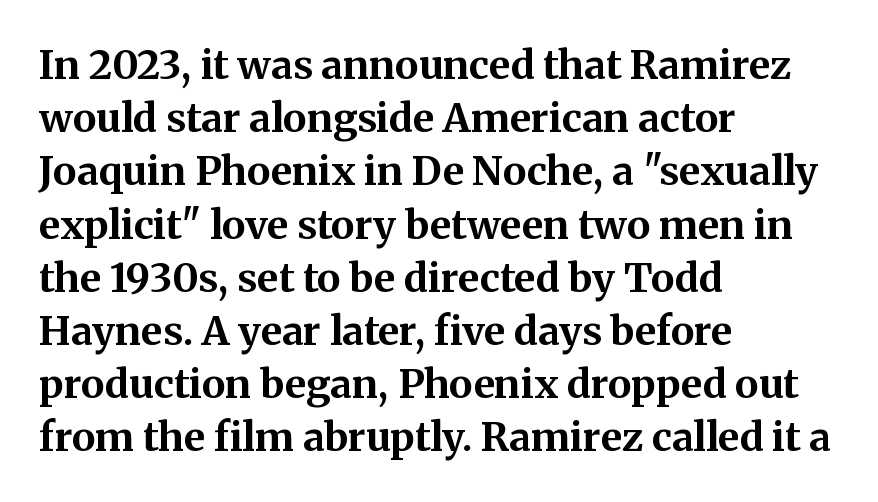
The glyphs are unaccompanied by any horizontal stroke below them. These lines were composed using upright roman letters. A typesetter would call this proportional, since set widths differ per character. Short and long lines alike share a common starting point at left. Serif or sans? Serif — the stroke terminals have little feet.
